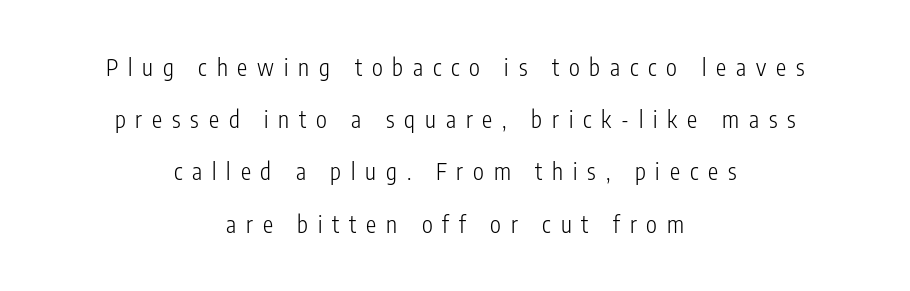
If you measured baseline to baseline, you'd find a long distance. Descender tails drop into unmarked territory. Is the block centered? Yes — each line is placed symmetrically about the middle. Glyph-to-glyph distance is far greater than everyday printed text. Italic: no, the glyphs are upright roman.
